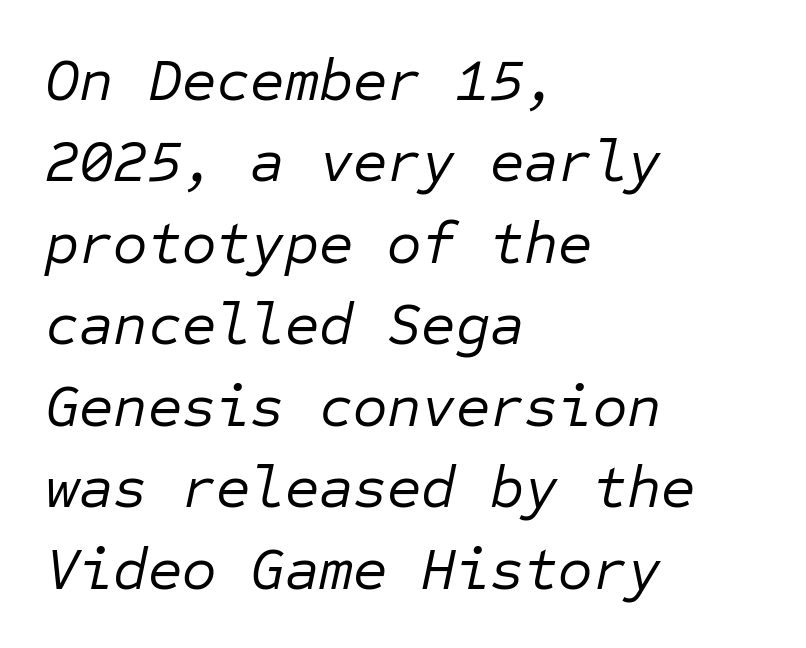
The letters sit at their default tracking, neither squeezed nor spread. Weight: regular or lighter. The rendering uses typewriter-style spacing with identical character cells. Any mark beneath the type? The region is blank.
